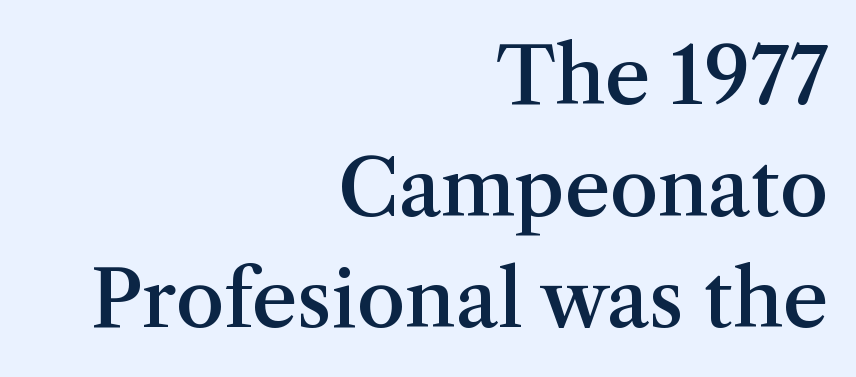
The image shows 78 px semibold serif type, upright; set right-aligned, normal line spacing (1.43x), normal letter spacing, not underlined; medium stroke contrast and a medium x-height.
